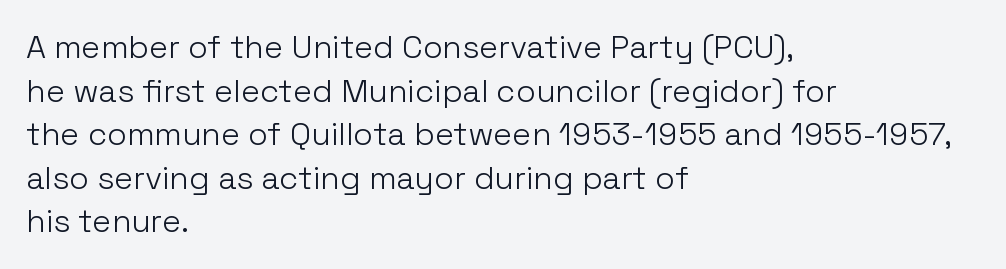
{"serif": "no", "italic": "no", "bold": "no", "weight": "light", "width": "normal", "stroke_contrast": "low", "x_height": "medium", "monospaced": "no", "underline": "no", "align": "left", "line_spacing": "normal", "line_spacing_ratio": 1.36, "letter_spacing": "normal", "letter_spacing_em": 0.0, "glyph_px": 32}
